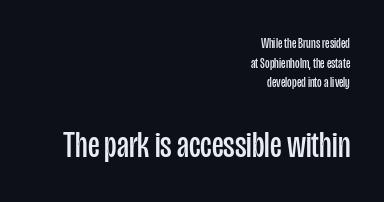
Q: Is the text bold? A: No.
Q: Is the text italic (slanted)? A: No, it is upright.
Q: Is the typeface a serif or a sans-serif typeface? A: Sans-serif.
Q: Is the text underlined? A: No.
Q: How is the paragraph aligned? A: Right-aligned.
Q: Is the spacing between letters normal or unusually wide? A: Normal.
Q: Is the spacing between lines tight, normal or loose? A: Normal.
Q: Which block of text is set in a larger size, the first (top) or the second (bottom)? A: The second (bottom) one.
Q: Width (condensed, normal, or wide)? A: Condensed.
Q: Stroke contrast? A: Low.
Q: x-height? A: Large.
Q: Monospaced? A: No.
